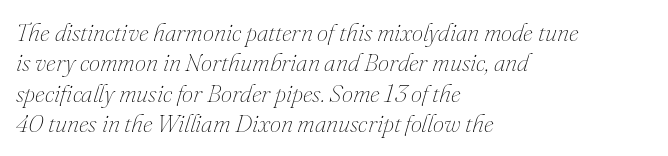
Decoration check: the copy has no underline. Weight: in the light-to-regular range. Does the lettering tilt? It does — this is italic. The typesetter chose a ragged-right arrangement here. Does extra space separate the letters? No, they use regular spacing.
